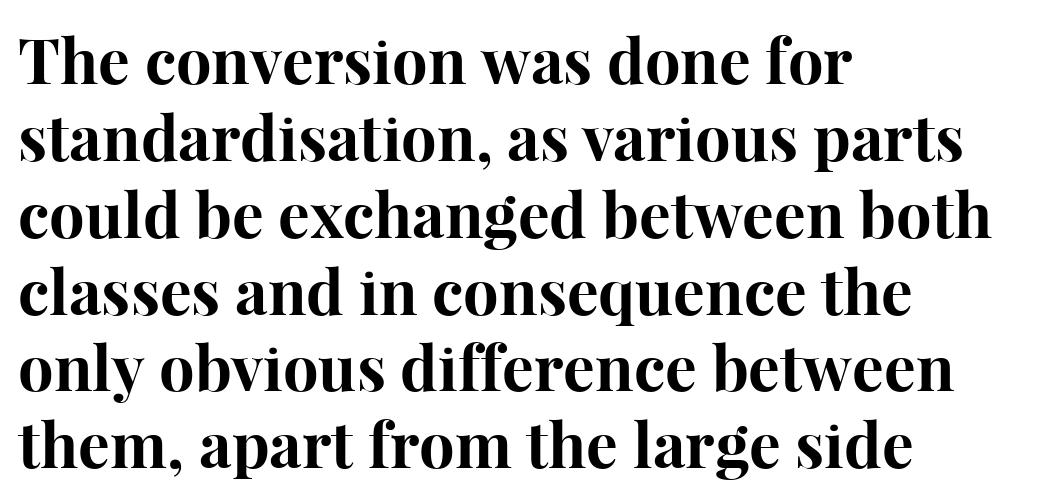
{"serif": "yes", "italic": "no", "bold": "yes", "weight": "bold", "width": "normal", "stroke_contrast": "high", "x_height": "medium", "monospaced": "no", "underline": "no", "align": "left", "line_spacing_ratio": 1.22, "letter_spacing": "normal", "letter_spacing_em": 0.0, "glyph_px": 63}
